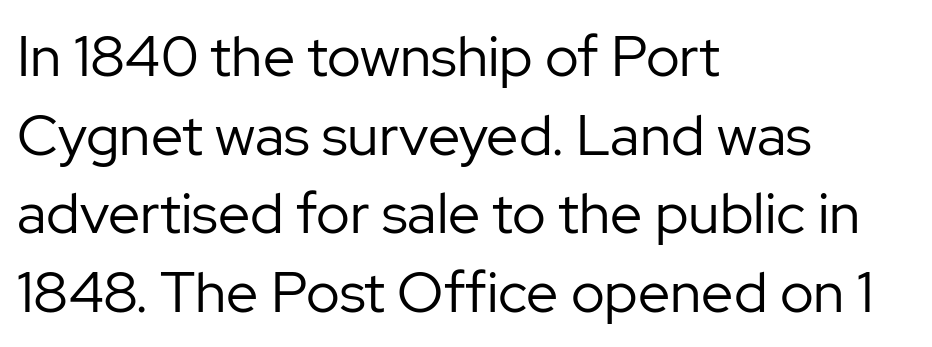
Horizontal bands of white between lines are of average thickness. This rendering leaves character spacing at its baseline value. The paragraph has a hard left edge and a soft right edge. If you drew a line through each stem, it would be perfectly vertical.
